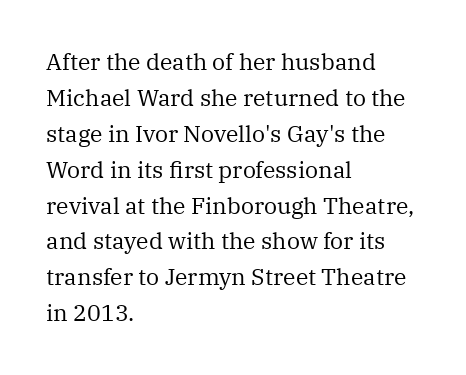
The image shows 23 px text type, upright; set left-aligned, normal line spacing (1.56x), normal letter spacing, not underlined.
